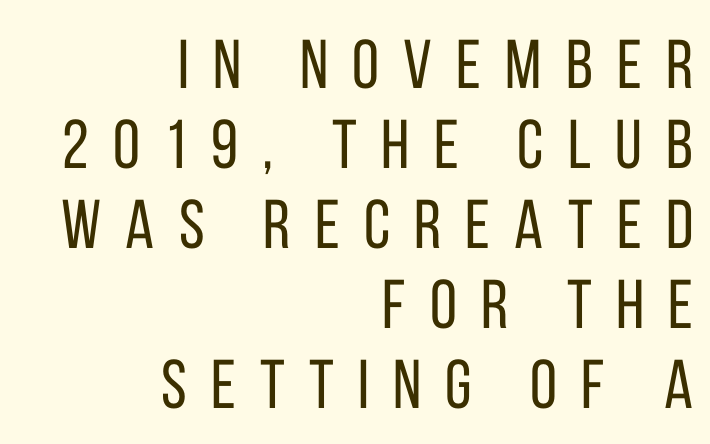
{"serif": "no", "italic": "no", "bold": "no", "weight": "regular", "width": "condensed", "stroke_contrast": "low", "x_height": "large", "monospaced": "no", "underline": "no", "align": "right", "line_spacing_ratio": 1.16, "letter_spacing": "wide", "letter_spacing_em": 0.35, "glyph_px": 69}
